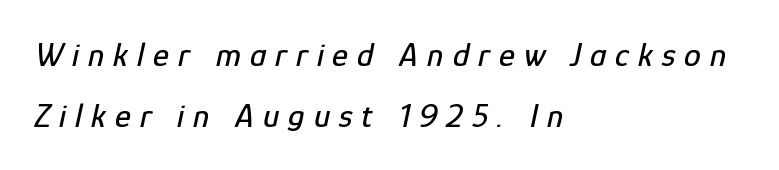
A student would call this left alignment; a typographer would say flush left, rag right. The text carries the slant typical of an italic or oblique font. Quick note: underline off. Loose tracking; the words dissolve into strings of separated letters. This sample has the flowing, uneven cadence of proportional lettering.
